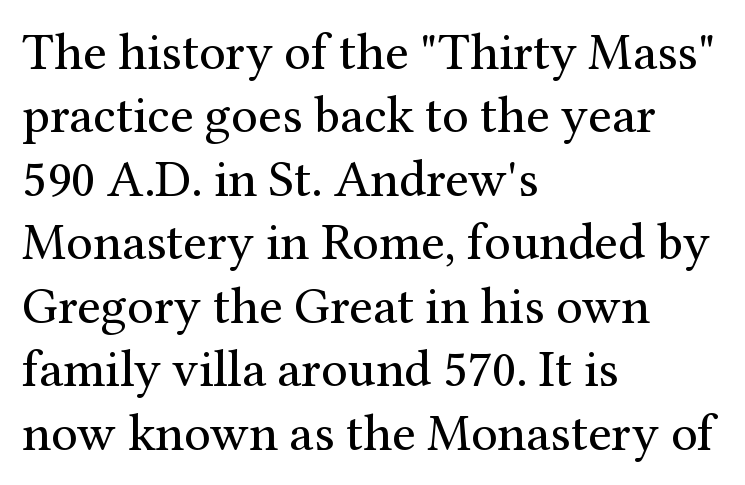
Q: Is the text bold? A: No.
Q: Is the text italic (slanted)? A: No, it is upright.
Q: Is the typeface a serif or a sans-serif typeface? A: Serif.
Q: Is the text underlined? A: No.
Q: How is the paragraph aligned? A: Left-aligned.
Q: Is the spacing between letters normal or unusually wide? A: Normal.
Q: Width (condensed, normal, or wide)? A: Normal.
Q: Stroke contrast? A: Medium.
Q: x-height? A: Medium.
Q: Monospaced? A: No.
